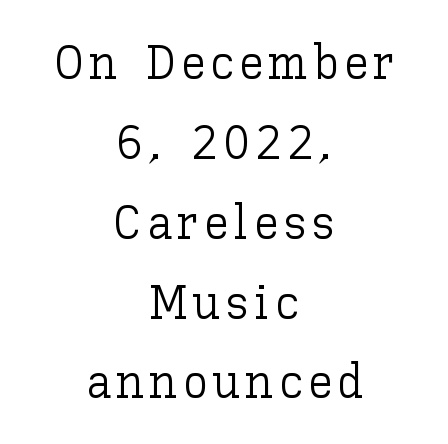
Q: Is the text bold? A: No.
Q: Is the text italic (slanted)? A: No, it is upright.
Q: Is the text underlined? A: No.
Q: How is the paragraph aligned? A: Centered.
Q: Is the spacing between lines tight, normal or loose? A: Normal.
Q: Width (condensed, normal, or wide)? A: Normal.
Q: Stroke contrast? A: Low.
Q: x-height? A: Medium.
Q: Monospaced? A: No.
